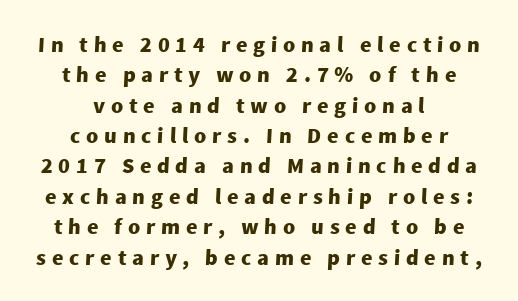
{"bold": "yes", "underline": "no", "align": "center", "line_spacing": "normal", "line_spacing_ratio": 1.38, "letter_spacing": "wide", "letter_spacing_em": 0.26, "glyph_px": 22}
